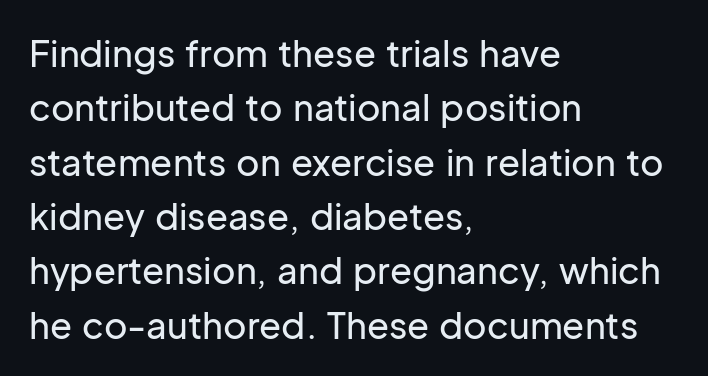
Every row of glyphs begins at an identical x-position on the left. How are the letters spaced? Ordinarily, with no added tracking. Note the varied advance widths — an 'i' is clearly narrower than an 'm'. Lines of text with bare space underneath.
